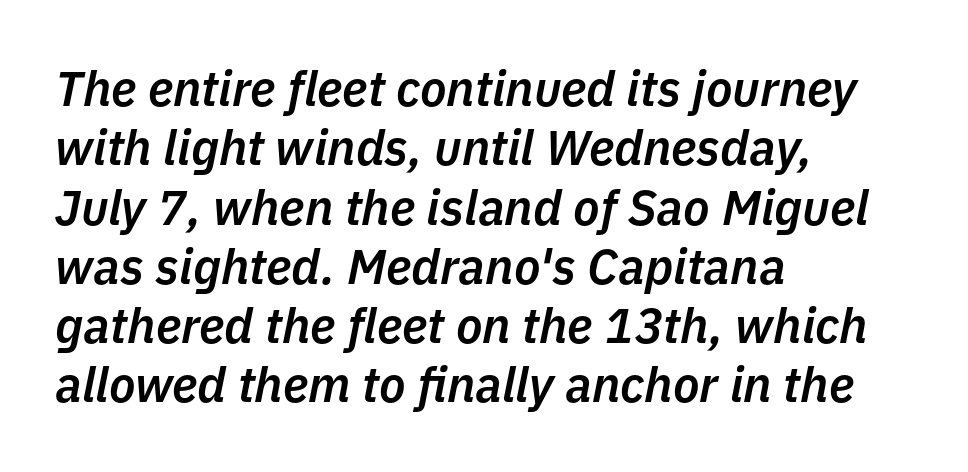
Q: Is the text bold? A: Semi-bold.
Q: Is the text italic (slanted)? A: Yes, it leans right by about 11 degrees.
Q: Is the text underlined? A: No.
Q: How is the paragraph aligned? A: Left-aligned.
Q: Is the spacing between letters normal or unusually wide? A: Normal.
Q: Width (condensed, normal, or wide)? A: Normal.
Q: Stroke contrast? A: Low.
Q: x-height? A: Medium.
Q: Monospaced? A: No.
